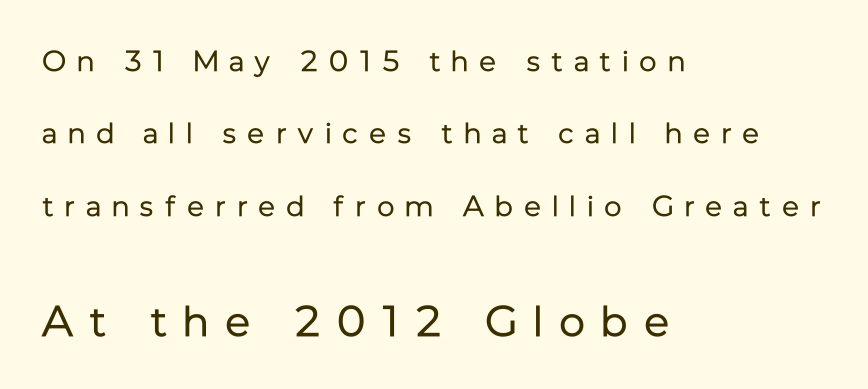
The image shows 43 px regular-weight sans-serif type, upright; set left-aligned, loose line spacing (2.5x), unusually wide letter spacing (+0.38 em), not underlined; the second (bottom) block is 1.48x larger; low stroke contrast and a medium x-height.
